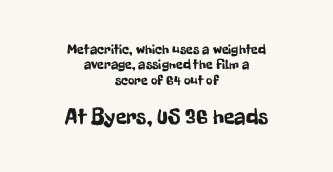
The following chunk of copy outweighs the initial chunk in type size. The glyphs are unaccompanied by any horizontal stroke below them. The type is set solid horizontally, with unmodified tracking. This sample is center-justified, so both line endings float freely.
